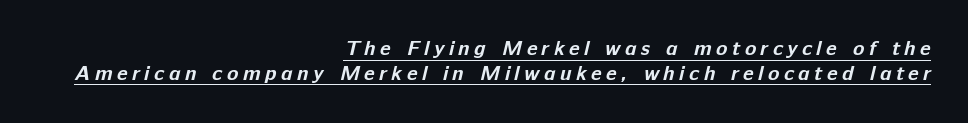
{"bold": "yes", "underline": "yes", "align": "right", "line_spacing_ratio": 1.18, "letter_spacing": "wide", "letter_spacing_em": 0.21, "glyph_px": 21}
